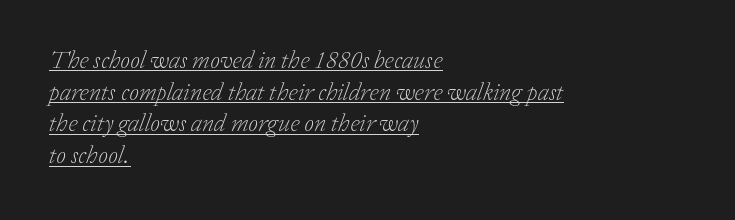
Summary of vertical rhythm: regular, with standard interline spacing. Quick note: underline on. The letterforms sit shoulder to shoulder at normal distance. The paragraph has a hard left edge and a soft right edge.
